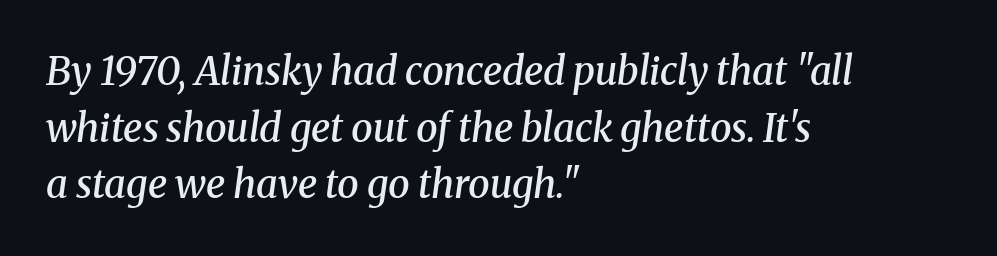
Q: Is the text bold? A: Semi-bold.
Q: Is the text italic (slanted)? A: Yes, it leans right by about 8 degrees.
Q: Is the typeface a serif or a sans-serif typeface? A: Serif.
Q: Is the text underlined? A: No.
Q: How is the paragraph aligned? A: Left-aligned.
Q: Is the spacing between letters normal or unusually wide? A: Normal.
Q: Is the spacing between lines tight, normal or loose? A: Normal.
Q: Width (condensed, normal, or wide)? A: Normal.
Q: Stroke contrast? A: Medium.
Q: x-height? A: Medium.
Q: Monospaced? A: No.
